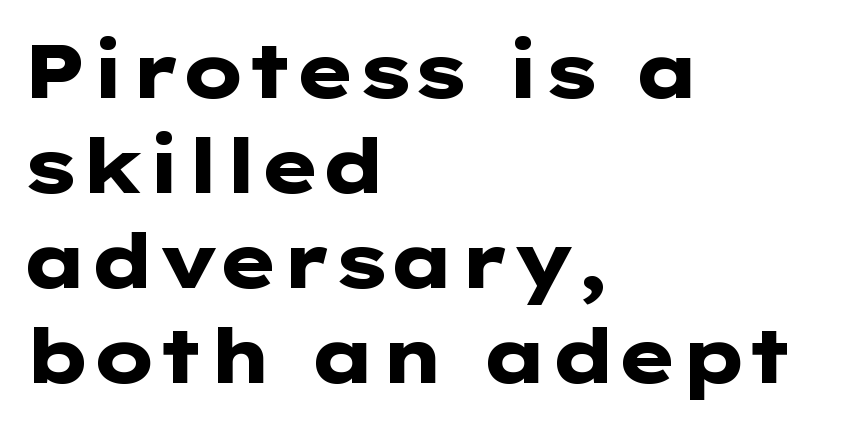
{"serif": "no", "italic": "no", "bold": "yes", "weight": "heavy", "width": "wide", "stroke_contrast": "low", "x_height": "medium", "monospaced": "no", "underline": "no", "align": "left", "line_spacing": "normal", "line_spacing_ratio": 1.25, "letter_spacing": "normal", "letter_spacing_em": 0.0, "glyph_px": 76}
